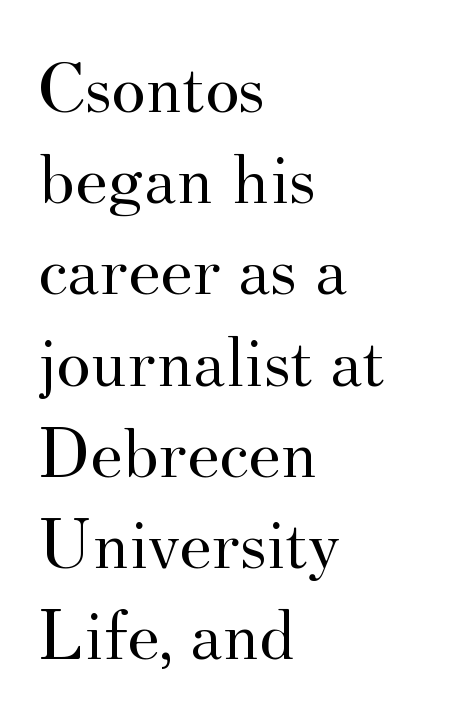
The type is set solid horizontally, with unmodified tracking. Each letter keeps its own natural width here, so spacing adapts to shape. This sample uses a serif face. Glance below the letters and you will spot only blank space. The lines are quadded left. The type sits square on the baseline with zero lean.
